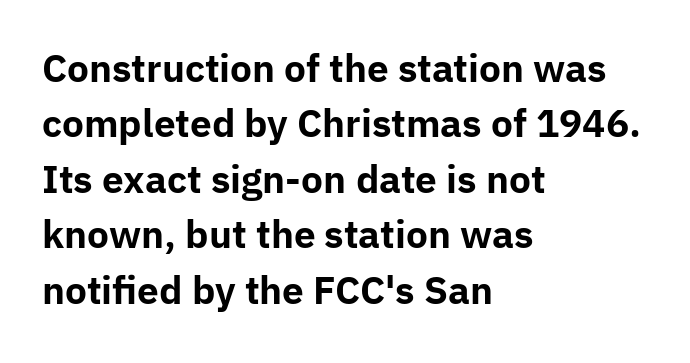
The image shows 37 px bold sans-serif type, upright; set left-aligned, normal line spacing (1.5x), normal letter spacing, not underlined; low stroke contrast and a medium x-height.
